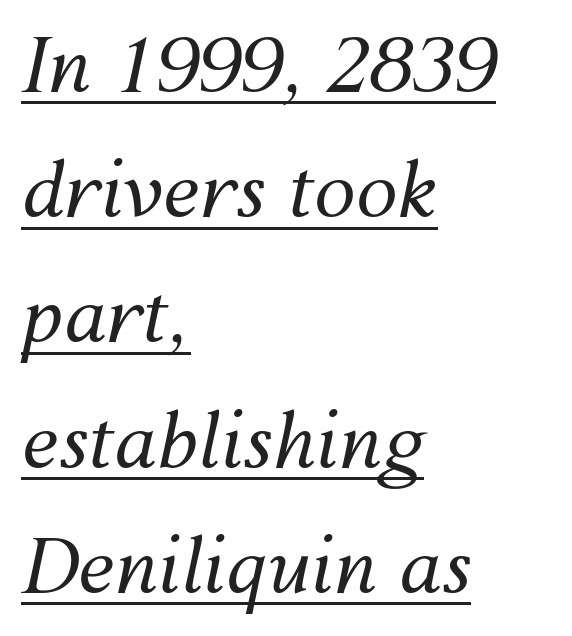
The image shows 75 px regular-weight type, italic (leaning right); set left-aligned, normal line spacing (1.67x), normal letter spacing, underlined; medium stroke contrast and a medium x-height.
